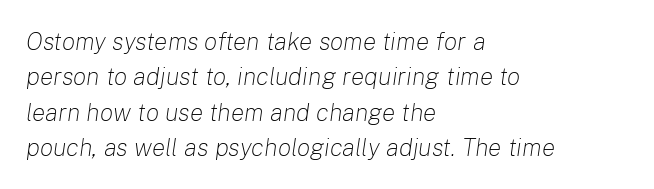
{"italic": "yes", "lean": "right", "slant_degrees": 8, "bold": "no", "underline": "no", "align": "left", "line_spacing": "normal", "line_spacing_ratio": 1.42, "letter_spacing": "normal", "letter_spacing_em": 0.0, "glyph_px": 25}
